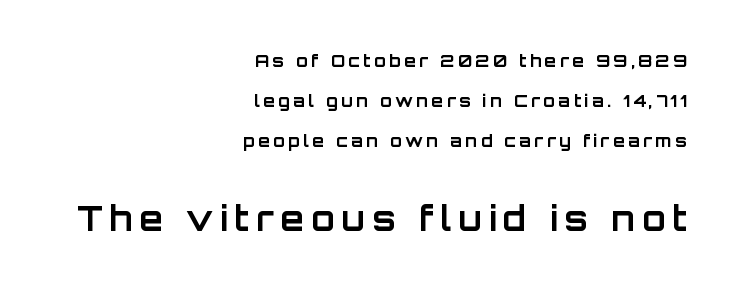
The image shows 34 px bold sans-serif type, upright; set right-aligned, loose line spacing (2.35x), unusually wide letter spacing (+0.2 em), not underlined; the second (bottom) block is 2.0x larger; low stroke contrast and a large x-height.
